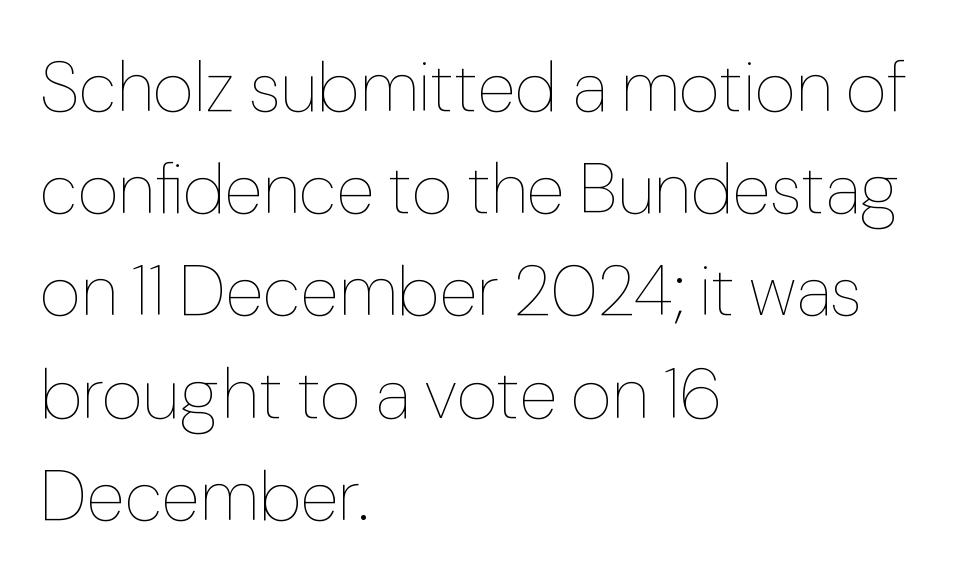
Q: Is the text bold? A: No.
Q: Is the text italic (slanted)? A: No, it is upright.
Q: Is the text underlined? A: No.
Q: How is the paragraph aligned? A: Left-aligned.
Q: Is the spacing between letters normal or unusually wide? A: Normal.
Q: Is the spacing between lines tight, normal or loose? A: Normal.
Q: Width (condensed, normal, or wide)? A: Normal.
Q: Stroke contrast? A: Low.
Q: x-height? A: Medium.
Q: Monospaced? A: No.
